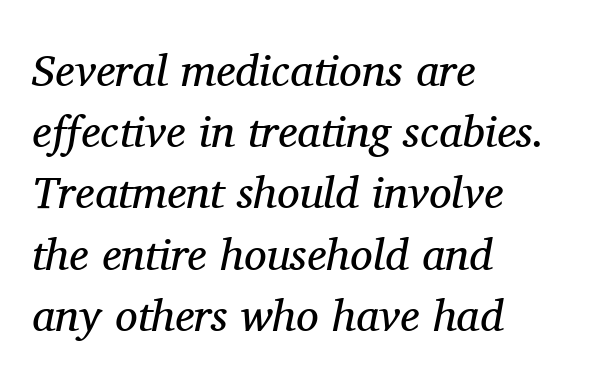
{"serif": "yes", "italic": "yes", "lean": "right", "slant_degrees": 11, "bold": "no", "weight": "regular", "width": "normal", "stroke_contrast": "medium", "x_height": "medium", "monospaced": "no", "underline": "no", "align": "left", "line_spacing": "normal", "line_spacing_ratio": 1.36, "letter_spacing": "normal", "letter_spacing_em": 0.0, "glyph_px": 45}
